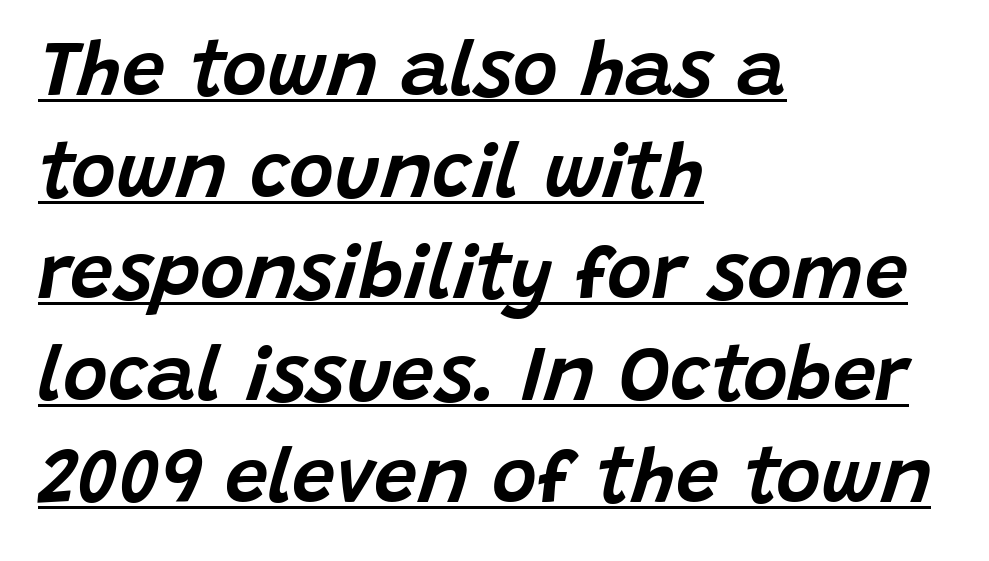
The image shows 77 px text type, italic (leaning right); set left-aligned, normal line spacing (1.32x), normal letter spacing, underlined; low stroke contrast and a large x-height.
